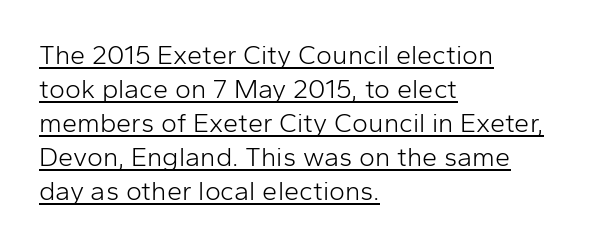
A rule runs beneath these lines of type. These lines sit exactly where default settings would place them. This rendering leaves character spacing at its baseline value. The specimen reads as upright at a glance.
